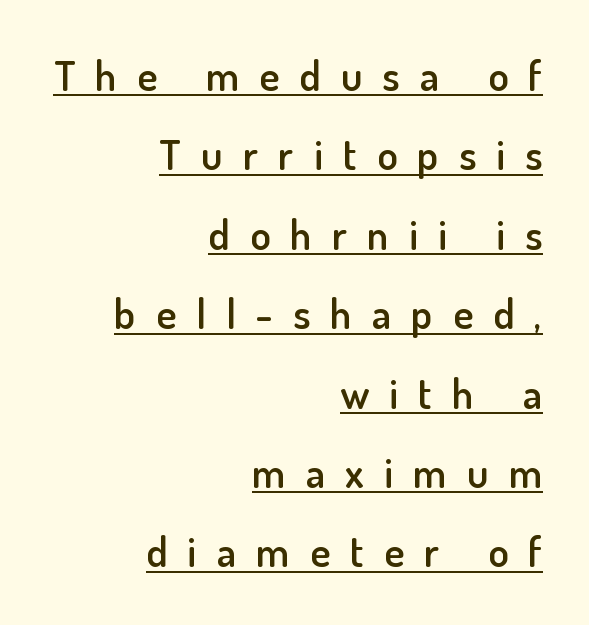
Unlike italic type, these characters show no tilt at all. Every letter is mildly thick-stroked: semibold rather than bold. The horizontal fit of the characters is loose and conspicuously gappy. One-word summary of the alignment: right. Are there feet on the stems? There aren't — it's a sans. Quick note: underline on.
